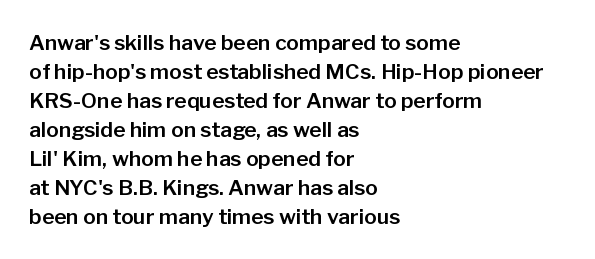
The image shows 21 px text type, upright; set left-aligned, normal line spacing (1.38x), normal letter spacing, not underlined.
